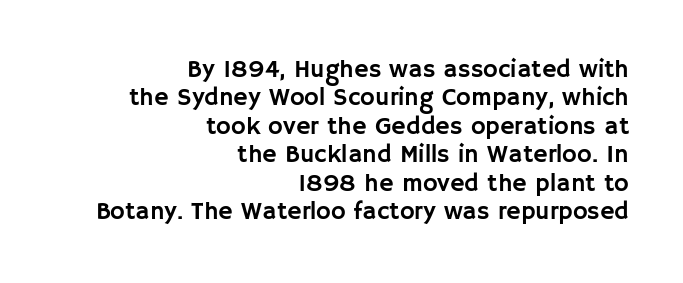
{"italic": "no", "underline": "no", "align": "right", "line_spacing": "tight", "line_spacing_ratio": 1.14, "letter_spacing": "normal", "letter_spacing_em": 0.0, "glyph_px": 25}
